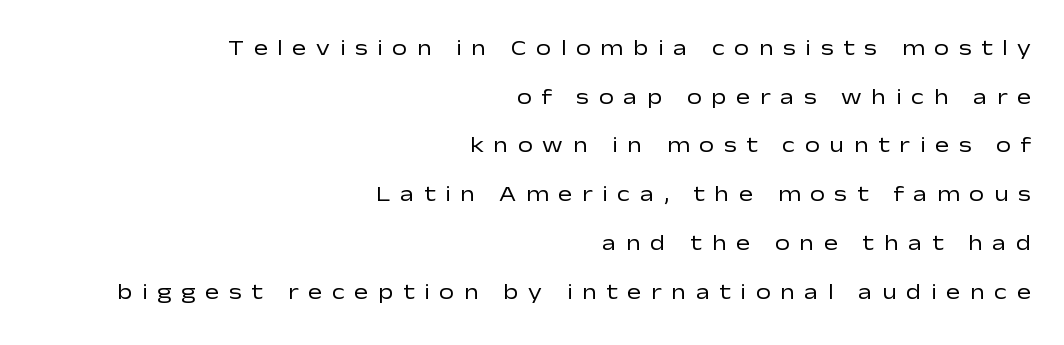
Q: Is the text bold? A: No.
Q: Is the text italic (slanted)? A: No, it is upright.
Q: Is the text underlined? A: No.
Q: How is the paragraph aligned? A: Right-aligned.
Q: Is the spacing between letters normal or unusually wide? A: Unusually wide.
Q: Is the spacing between lines tight, normal or loose? A: Loose.
